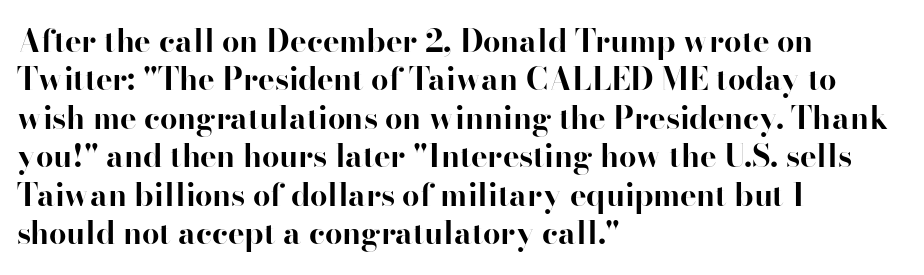
Is the letter spacing exaggerated? No — it looks like the ordinary default. The glyphs have the mass of a bold cut. The type family on display is of the serif kind. Layout note: lines flush left. Honestly, there is no underline to notice here at all.
